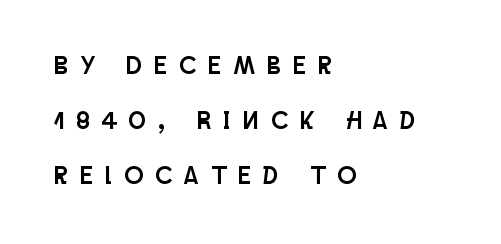
The typography opts for an upright posture over an oblique one. Each row of text sits above clean, open space. The type is letterspaced generously, with wide tracking. Airy leading.
